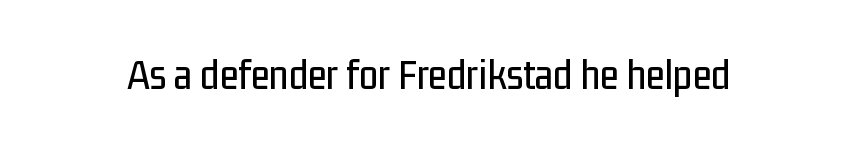
Spacing verdict: proportional, widths tailored to each character. The face used here is a sans, in the tradition of grotesques and geometrics. Every stem runs plumb, perpendicular to the baseline. Default kerning and tracking; the words read as compact shapes. Quick note: underline off.
